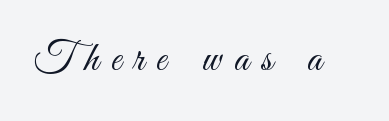
The face used here is rendered with a markedly widened letterfit. This sample has the flowing, uneven cadence of proportional lettering. A clean baseline with only descenders dipping below it. Nothing sits at the stroke ends, so this counts as sans-serif.
